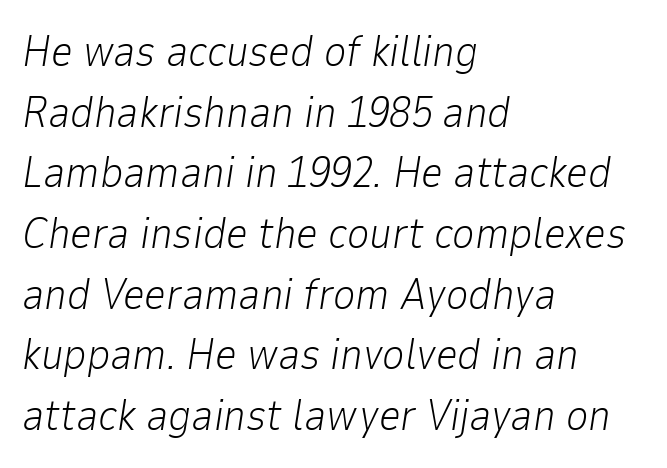
Q: Is the text bold? A: No.
Q: Is the text italic (slanted)? A: Yes, it leans right by about 9 degrees.
Q: Is the text underlined? A: No.
Q: How is the paragraph aligned? A: Left-aligned.
Q: Is the spacing between letters normal or unusually wide? A: Normal.
Q: Is the spacing between lines tight, normal or loose? A: Normal.
Q: Width (condensed, normal, or wide)? A: Normal.
Q: Stroke contrast? A: Low.
Q: x-height? A: Medium.
Q: Monospaced? A: No.
